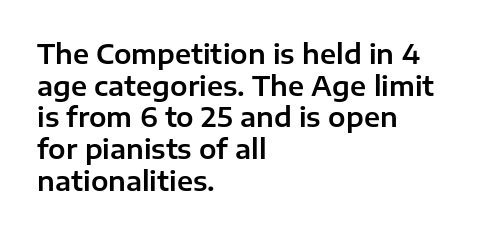
{"italic": "no", "underline": "no", "align": "left", "line_spacing_ratio": 1.22, "letter_spacing": "normal", "letter_spacing_em": 0.0, "glyph_px": 26}
